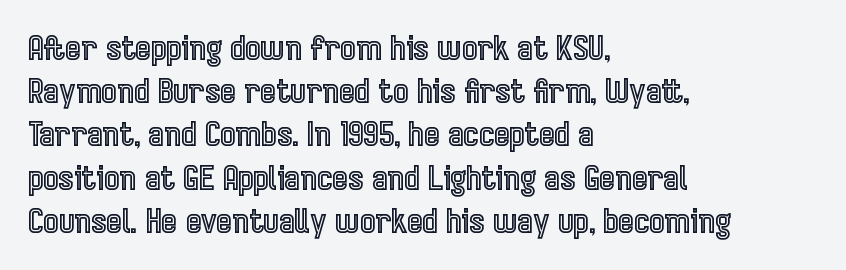
Q: Is the text italic (slanted)? A: No, it is upright.
Q: Is the text underlined? A: No.
Q: How is the paragraph aligned? A: Left-aligned.
Q: Is the spacing between letters normal or unusually wide? A: Normal.
Q: Is the spacing between lines tight, normal or loose? A: Normal.
Q: Width (condensed, normal, or wide)? A: Condensed.
Q: x-height? A: Medium.
Q: Monospaced? A: No.
